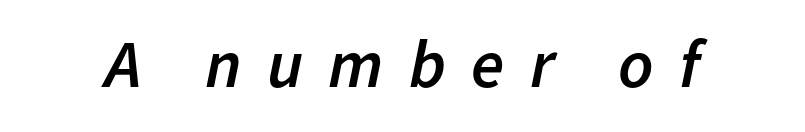
The image shows 68 px semibold type, italic (leaning right); set unusually wide letter spacing (+0.37 em), not underlined; low stroke contrast and a medium x-height.
